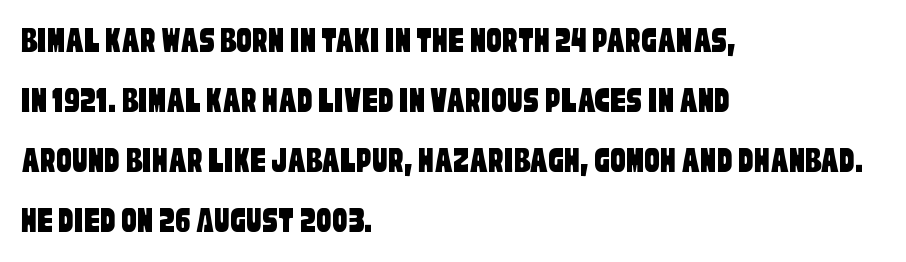
Q: Is the typeface a serif or a sans-serif typeface? A: Sans-serif.
Q: Is the text underlined? A: No.
Q: How is the paragraph aligned? A: Left-aligned.
Q: Is the spacing between letters normal or unusually wide? A: Normal.
Q: Is the spacing between lines tight, normal or loose? A: Normal.
Q: Width (condensed, normal, or wide)? A: Condensed.
Q: Stroke contrast? A: Low.
Q: x-height? A: Large.
Q: Monospaced? A: No.
